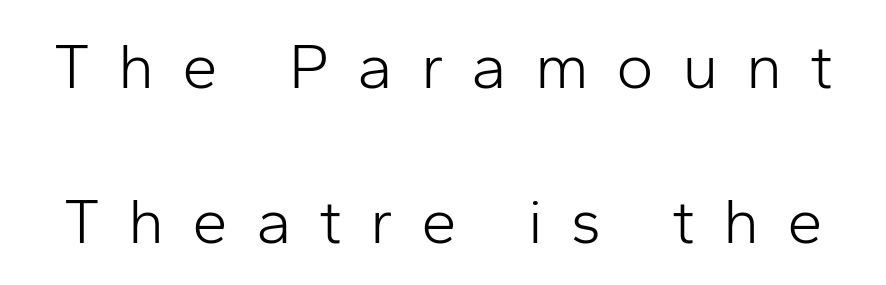
The image shows 64 px light sans-serif type, upright; set loose line spacing (2.42x), unusually wide letter spacing (+0.43 em), not underlined; low stroke contrast and a medium x-height.
